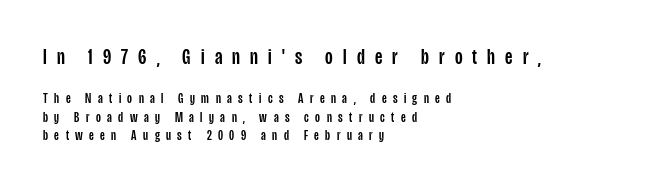
Q: Is the text italic (slanted)? A: No, it is upright.
Q: Is the text underlined? A: No.
Q: How is the paragraph aligned? A: Left-aligned.
Q: Is the spacing between letters normal or unusually wide? A: Unusually wide.
Q: Is the spacing between lines tight, normal or loose? A: Normal.
Q: Which block of text is set in a larger size, the first (top) or the second (bottom)? A: The first (top) one.
